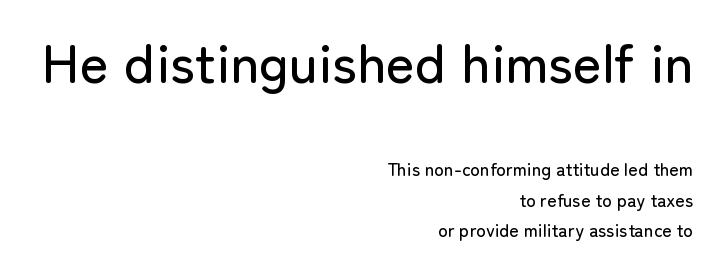
The image shows 55 px sans-serif type, upright; set right-aligned, normal line spacing (1.68x), normal letter spacing, not underlined; the first (top) block is 3.06x larger; low stroke contrast and a medium x-height.
